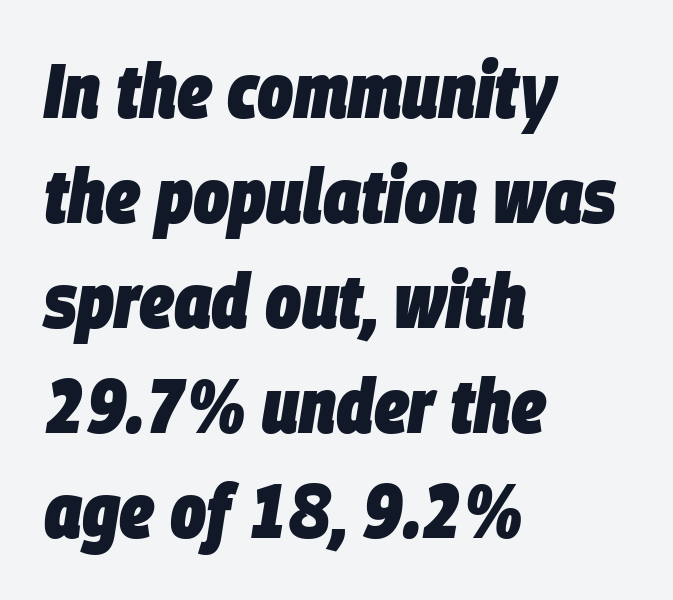
Q: Is the text bold? A: Yes.
Q: Is the text italic (slanted)? A: Yes, it leans right by about 9 degrees.
Q: Is the text underlined? A: No.
Q: How is the paragraph aligned? A: Left-aligned.
Q: Is the spacing between letters normal or unusually wide? A: Normal.
Q: Is the spacing between lines tight, normal or loose? A: Normal.
Q: Width (condensed, normal, or wide)? A: Condensed.
Q: Stroke contrast? A: Low.
Q: x-height? A: Large.
Q: Monospaced? A: No.
